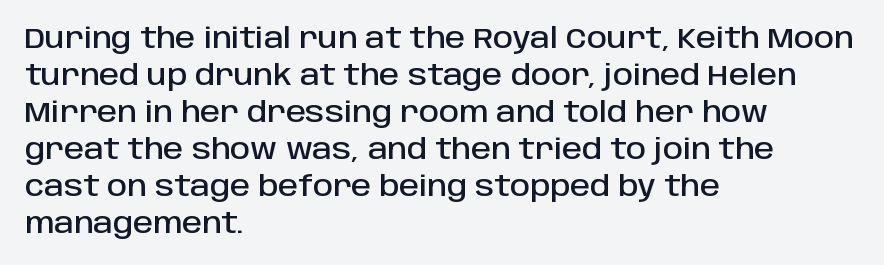
{"serif": "no", "italic": "no", "width": "normal", "stroke_contrast": "low", "x_height": "large", "monospaced": "no", "underline": "no", "align": "left", "line_spacing": "normal", "line_spacing_ratio": 1.32, "letter_spacing": "normal", "letter_spacing_em": 0.0, "glyph_px": 28}
